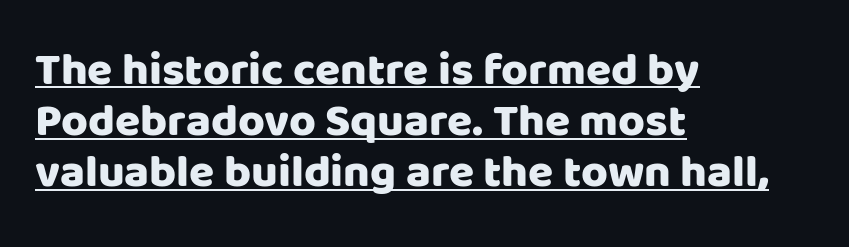
{"serif": "no", "italic": "no", "width": "normal", "stroke_contrast": "low", "x_height": "large", "monospaced": "no", "underline": "yes", "align": "left", "line_spacing": "tight", "line_spacing_ratio": 1.11, "letter_spacing": "normal", "letter_spacing_em": 0.0, "glyph_px": 46}
